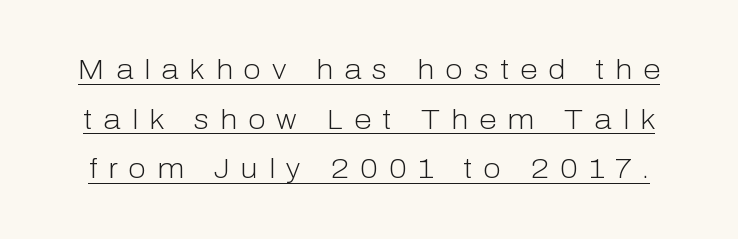
In terms of letterform style, serifs are entirely absent. Spacing between characters has been opened up far beyond the box default. The string is rendered with underlining switched on. Posture: straight, roman, zero tilt. Unbolded letterforms with no extra heft.
